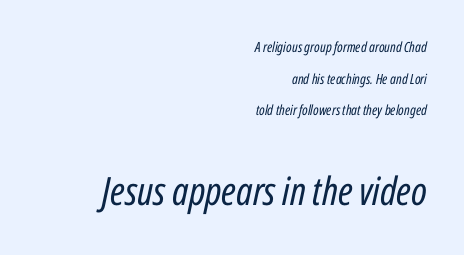
The image shows 39 px regular-weight, condensed type, italic (leaning right); set right-aligned, loose line spacing (2.26x), normal letter spacing, not underlined; the second (bottom) block is 2.79x larger; low stroke contrast and a medium x-height.
